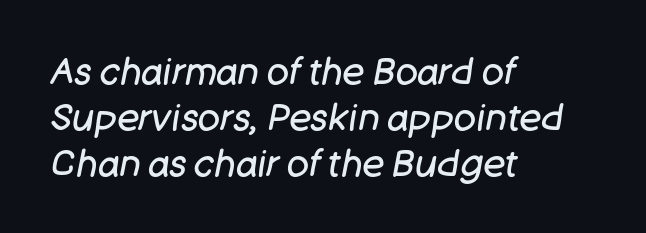
Decoration check: the copy has no underline. A light-to-regular cut is what we see here. This sample has the flowing, uneven cadence of proportional lettering. There is no visible air inserted between adjacent glyphs.
